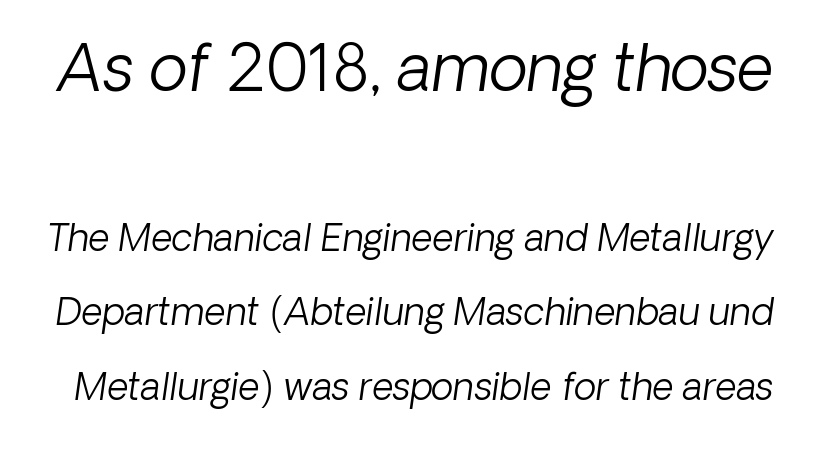
{"italic": "yes", "lean": "right", "slant_degrees": 8, "bold": "no", "weight": "light", "width": "normal", "stroke_contrast": "low", "x_height": "medium", "monospaced": "no", "underline": "no", "line_spacing": "loose", "line_spacing_ratio": 2.01, "letter_spacing": "normal", "letter_spacing_em": 0.0, "larger_block": "first", "size_ratio": 1.73, "glyph_px": 64}
